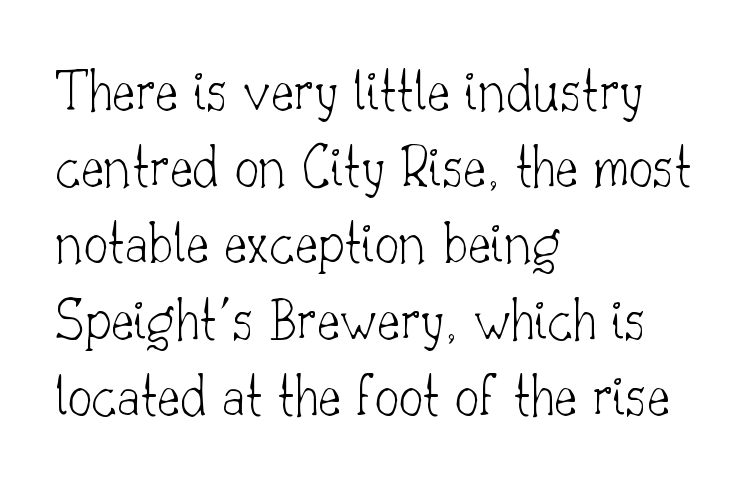
The image shows 61 px thin serif type, upright; set left-aligned, normal line spacing (1.25x), normal letter spacing, not underlined; low stroke contrast and a small x-height.
